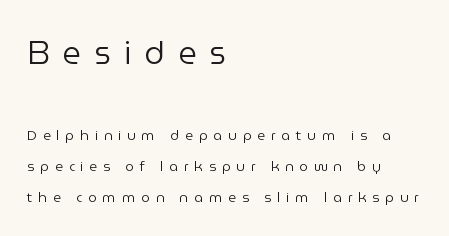
{"serif": "no", "italic": "no", "bold": "no", "weight": "regular", "width": "normal", "stroke_contrast": "low", "x_height": "medium", "monospaced": "no", "underline": "no", "align": "left", "line_spacing": "loose", "line_spacing_ratio": 2.2, "letter_spacing": "wide", "letter_spacing_em": 0.41, "larger_block": "first", "size_ratio": 2.29, "glyph_px": 32}
